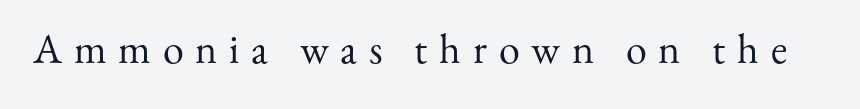
The image shows 42 px regular-weight serif type, upright; set unusually wide letter spacing (+0.28 em), not underlined; medium stroke contrast and a small x-height.
